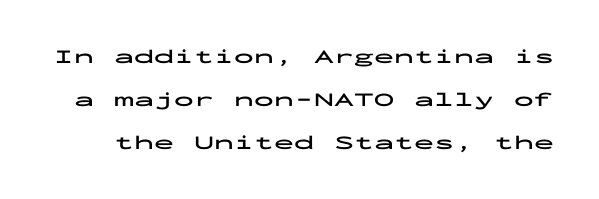
Descenders are the only things crossing below the line. Stroke thickness is high; the sample reads as a true bold. You could fit nearly another row in the gap between these rows. The font's upright variant was chosen for this text.
